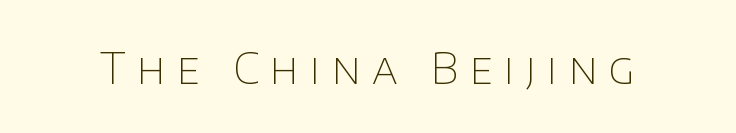
{"serif": "no", "italic": "no", "bold": "no", "weight": "thin", "width": "normal", "stroke_contrast": "low", "x_height": "large", "monospaced": "no", "underline": "no", "letter_spacing": "wide", "letter_spacing_em": 0.26, "glyph_px": 43}
